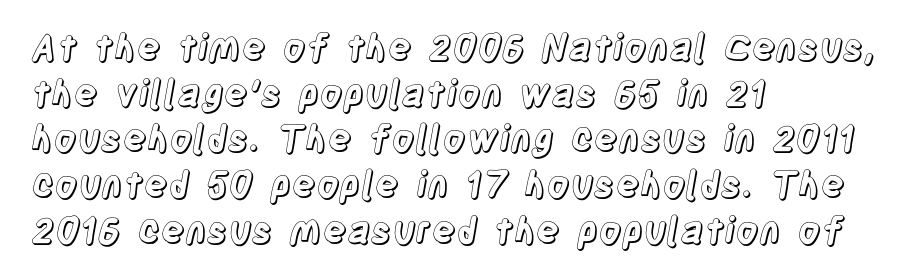
{"width": "condensed", "x_height": "large", "monospaced": "no", "underline": "no", "align": "left", "line_spacing": "normal", "line_spacing_ratio": 1.27, "letter_spacing": "normal", "letter_spacing_em": 0.0, "glyph_px": 36}
